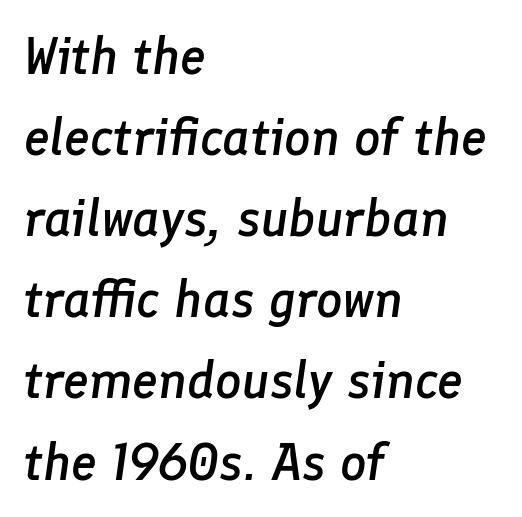
{"italic": "yes", "lean": "right", "slant_degrees": 8, "bold": "semi", "weight": "semibold", "width": "normal", "stroke_contrast": "low", "x_height": "medium", "monospaced": "no", "underline": "no", "align": "left", "line_spacing": "normal", "line_spacing_ratio": 1.56, "letter_spacing": "normal", "letter_spacing_em": 0.0, "glyph_px": 52}
